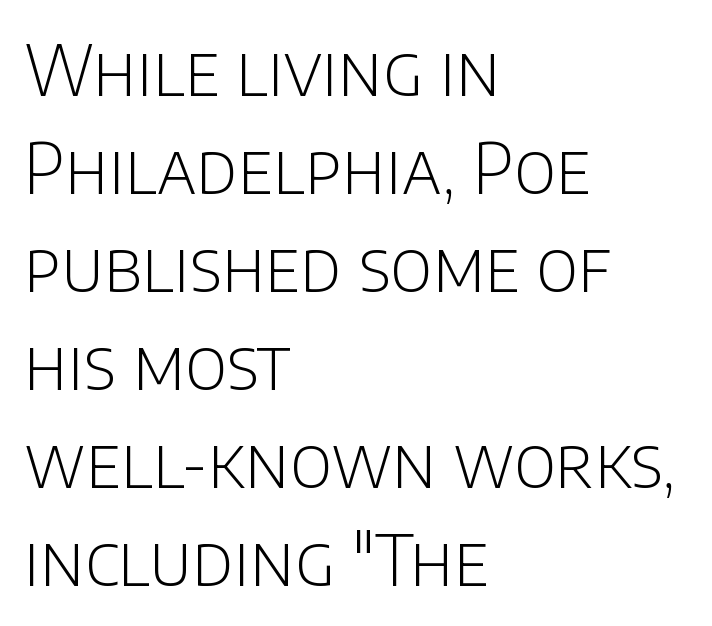
The image shows 69 px light sans-serif type, upright; set left-aligned, normal line spacing (1.42x), normal letter spacing, not underlined; low stroke contrast and a large x-height.
